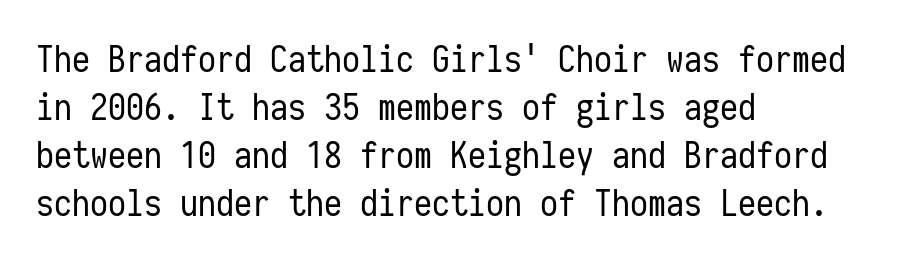
Q: Is the text bold? A: No.
Q: Is the text italic (slanted)? A: No, it is upright.
Q: Is the typeface a serif or a sans-serif typeface? A: Sans-serif.
Q: Is the text underlined? A: No.
Q: How is the paragraph aligned? A: Left-aligned.
Q: Is the spacing between letters normal or unusually wide? A: Normal.
Q: Is the spacing between lines tight, normal or loose? A: Normal.
Q: Width (condensed, normal, or wide)? A: Condensed.
Q: Stroke contrast? A: Low.
Q: x-height? A: Medium.
Q: Monospaced? A: Yes.
